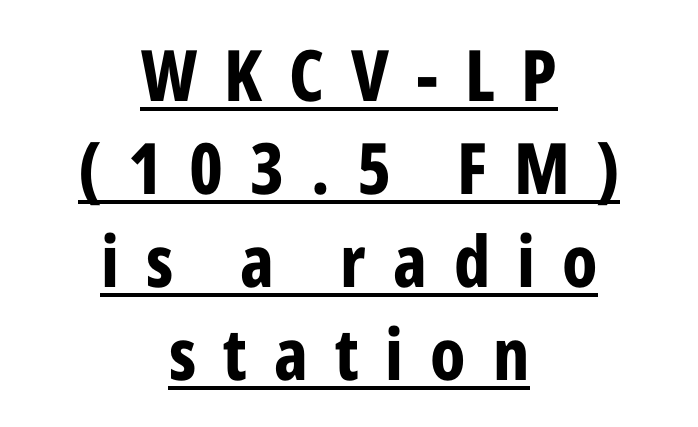
Q: Is the text bold? A: Yes.
Q: Is the text italic (slanted)? A: No, it is upright.
Q: Is the typeface a serif or a sans-serif typeface? A: Sans-serif.
Q: Is the text underlined? A: Yes.
Q: How is the paragraph aligned? A: Centered.
Q: Is the spacing between letters normal or unusually wide? A: Unusually wide.
Q: Is the spacing between lines tight, normal or loose? A: Normal.
Q: Width (condensed, normal, or wide)? A: Condensed.
Q: Stroke contrast? A: Low.
Q: x-height? A: Medium.
Q: Monospaced? A: No.
